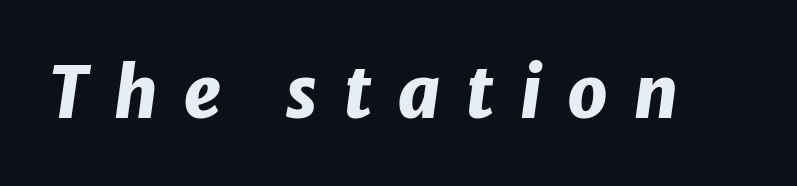
Think of a printed novel: that variable character pitch is what you see here. Observe the lean: these are italic letterforms. Rule under the text: the space is simply empty. The tracking reads as deliberately expanded to a designer's eye.
